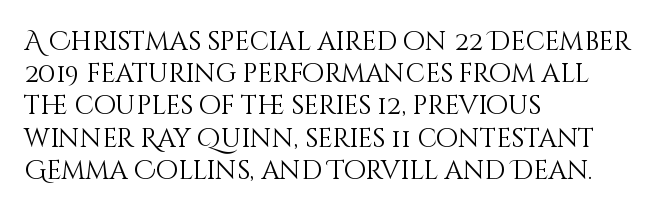
No letter is thick-stroked: the sample isn't bold. The lettering stays uniformly vertical, giving the passage a roman look. This sample uses plain, unmodified letter spacing. These lines stack with their left ends in a neat column. The gap between lines stays unmarked.
